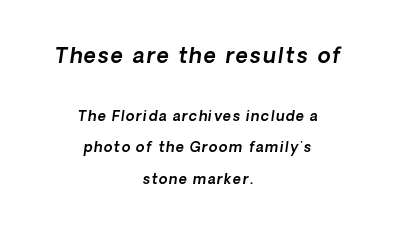
{"underline": "no", "align": "center", "line_spacing": "loose", "line_spacing_ratio": 2.22, "larger_block": "first", "size_ratio": 1.5, "glyph_px": 21}
